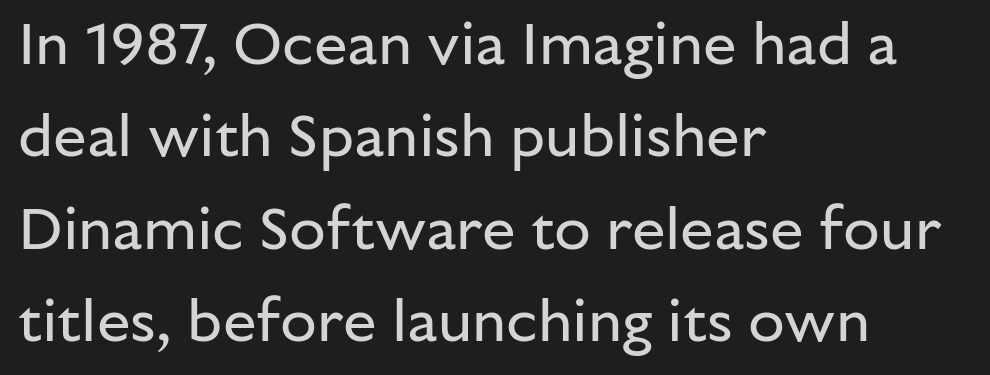
The image shows 60 px regular-weight sans-serif type, upright; set left-aligned, normal line spacing (1.54x), normal letter spacing, not underlined; low stroke contrast and a medium x-height.
